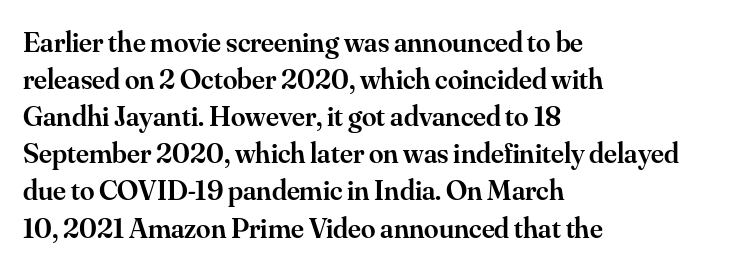
The image shows 29 px semibold serif type, upright; set left-aligned, normal line spacing (1.28x), normal letter spacing, not underlined; medium stroke contrast and a small x-height.
